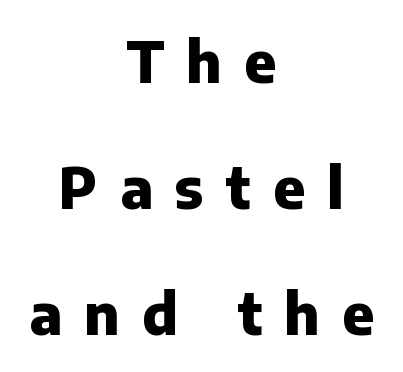
{"serif": "no", "italic": "no", "bold": "yes", "weight": "heavy", "width": "normal", "stroke_contrast": "low", "x_height": "medium", "monospaced": "no", "underline": "no", "align": "center", "line_spacing": "loose", "line_spacing_ratio": 2.21, "letter_spacing": "wide", "letter_spacing_em": 0.39, "glyph_px": 57}
